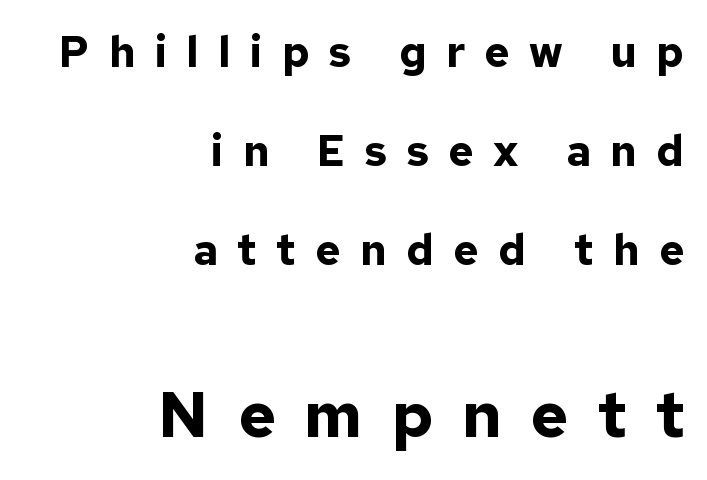
Vertical spacing — loose. What kind of face is this? One without serifs — a sans. Horizontally, the lines are justified to the trailing edge only. Between these two stacked blocks, the lower one wins on size. Between one letter and the next there's a generous, obvious gap.
